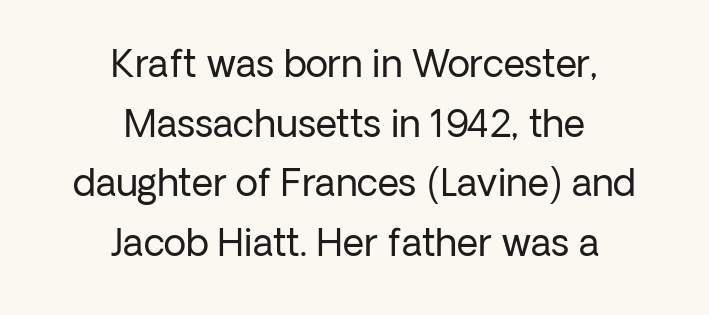
{"serif": "no", "italic": "no", "bold": "no", "weight": "regular", "width": "normal", "stroke_contrast": "low", "x_height": "medium", "monospaced": "no", "underline": "no", "align": "center", "line_spacing": "normal", "line_spacing_ratio": 1.61, "letter_spacing": "normal", "letter_spacing_em": 0.0, "glyph_px": 37}
